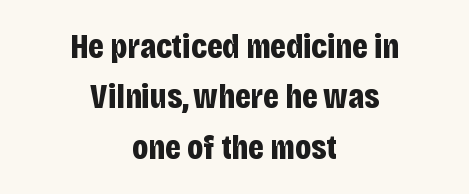
{"serif": "no", "italic": "no", "bold": "yes", "weight": "bold", "width": "condensed", "stroke_contrast": "low", "x_height": "large", "monospaced": "no", "underline": "no", "align": "center", "line_spacing": "normal", "line_spacing_ratio": 1.44, "letter_spacing": "normal", "letter_spacing_em": 0.0, "glyph_px": 35}
